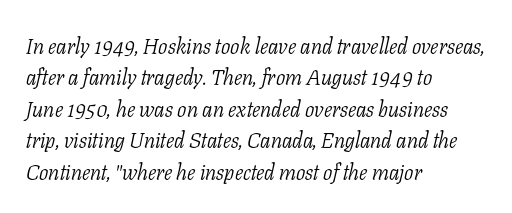
Q: Is the text bold? A: No.
Q: Is the text italic (slanted)? A: Yes, it leans right by about 11 degrees.
Q: Is the text underlined? A: No.
Q: How is the paragraph aligned? A: Left-aligned.
Q: Is the spacing between letters normal or unusually wide? A: Normal.
Q: Is the spacing between lines tight, normal or loose? A: Normal.
